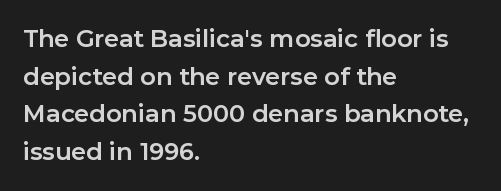
Q: Is the text bold? A: Yes.
Q: Is the text italic (slanted)? A: No, it is upright.
Q: Is the text underlined? A: No.
Q: How is the paragraph aligned? A: Left-aligned.
Q: Is the spacing between letters normal or unusually wide? A: Normal.
Q: Is the spacing between lines tight, normal or loose? A: Normal.
